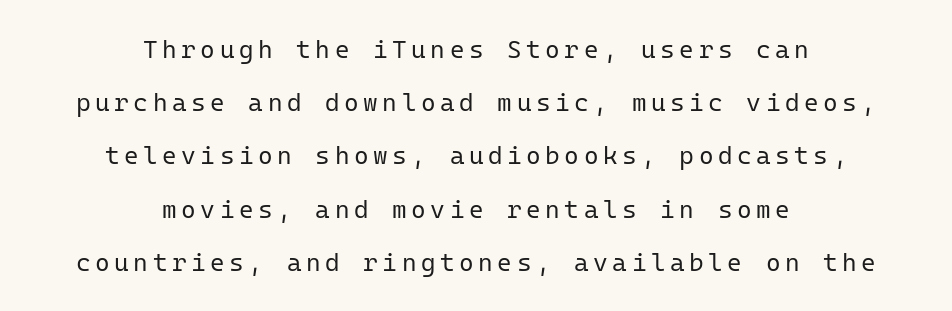
Heft: none added — not bold. The paragraph shown floats in the horizontal middle. A typesetter would call this leading open, well beyond the default. Anything drawn beneath the words? Only blank space. Rendered with straight, roman letterforms.
